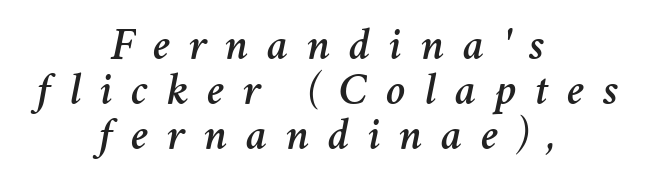
Q: Is the text italic (slanted)? A: Yes, it leans right by about 11 degrees.
Q: Is the text underlined? A: No.
Q: How is the paragraph aligned? A: Centered.
Q: Is the spacing between letters normal or unusually wide? A: Unusually wide.
Q: Is the spacing between lines tight, normal or loose? A: Tight.
Q: Width (condensed, normal, or wide)? A: Normal.
Q: Stroke contrast? A: Medium.
Q: x-height? A: Medium.
Q: Monospaced? A: No.
